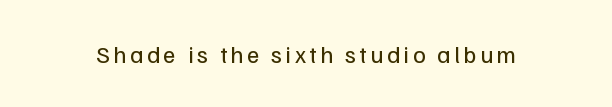
Only glyphs here, with clear space below each row. Posture: upright roman. The font is comparable to plain body text, perhaps lighter.
